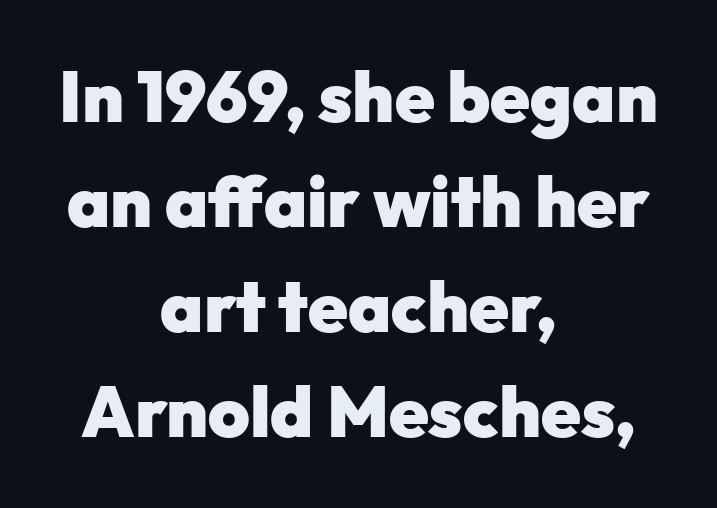
The image shows 71 px heavy sans-serif type, upright; set centered, normal line spacing (1.48x), normal letter spacing, not underlined; low stroke contrast and a medium x-height.
